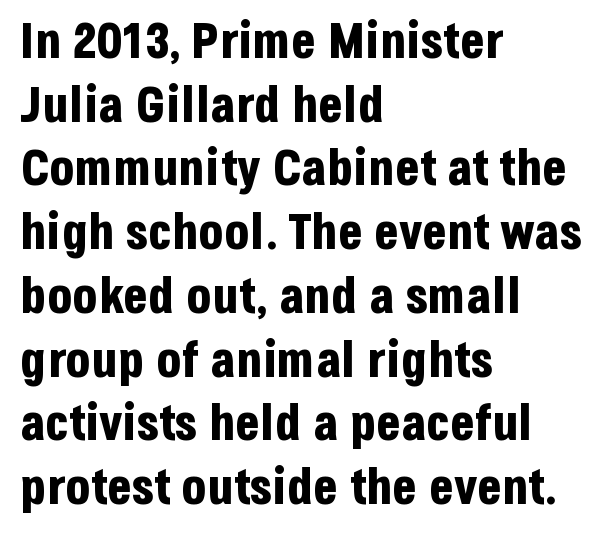
Tracking here is standard; glyphs follow each other at the usual distance. Visually the block forms a straight wall on the left and a jagged coastline on the right. Students, this is bold: see how much ink each stroke carries. Notice how descenders clear the ascenders below comfortably — that's standard leading. A typesetter would mark this as roman, not italic.
